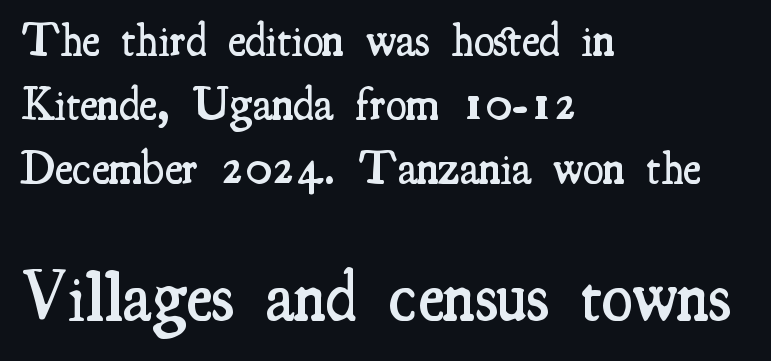
{"serif": "yes", "italic": "no", "bold": "semi", "weight": "semibold", "width": "condensed", "stroke_contrast": "medium", "x_height": "small", "monospaced": "no", "underline": "no", "align": "left", "line_spacing": "normal", "line_spacing_ratio": 1.36, "letter_spacing": "normal", "letter_spacing_em": 0.0, "larger_block": "second", "size_ratio": 1.49, "glyph_px": 70}
